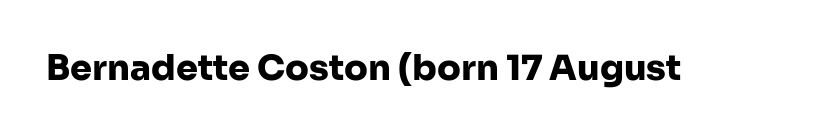
The image shows 35 px heavy sans-serif type, upright; set normal letter spacing, not underlined; low stroke contrast and a medium x-height.
